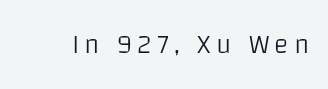
The space directly below the letters is spotless. The letters look calm and open, with moderate or lighter stems. Notice how the stems are strictly vertical — no italics here.
